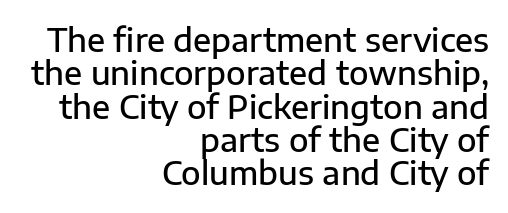
{"serif": "no", "italic": "no", "bold": "semi", "weight": "semibold", "width": "normal", "stroke_contrast": "low", "x_height": "medium", "monospaced": "no", "underline": "no", "align": "right", "line_spacing": "tight", "line_spacing_ratio": 1.04, "letter_spacing": "normal", "letter_spacing_em": 0.0, "glyph_px": 32}
